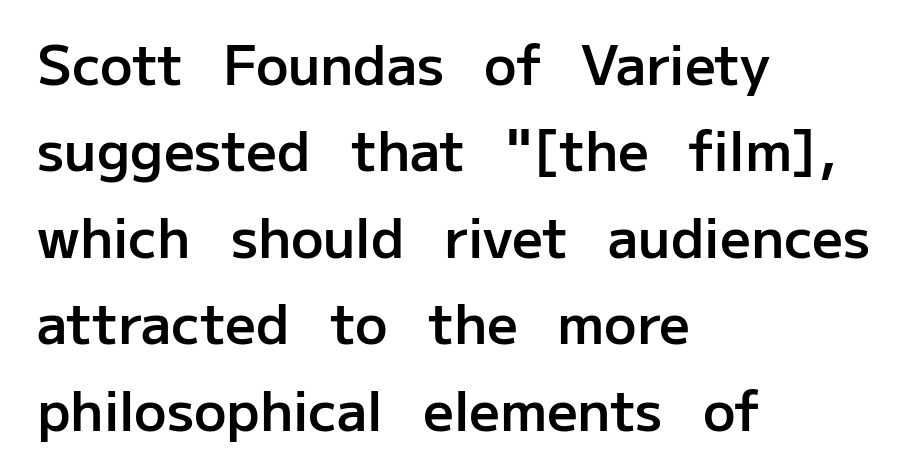
Default kerning and tracking; the words read as compact shapes. The font family rendered here belongs to the sans-serif group. Baseline-to-baseline distance is the conventional proportion of letter height. Designer's note — italics off, roman on. Stroke thickness is moderately raised; the sample reads as semibold. Each letter keeps its own natural width here, so spacing adapts to shape.
